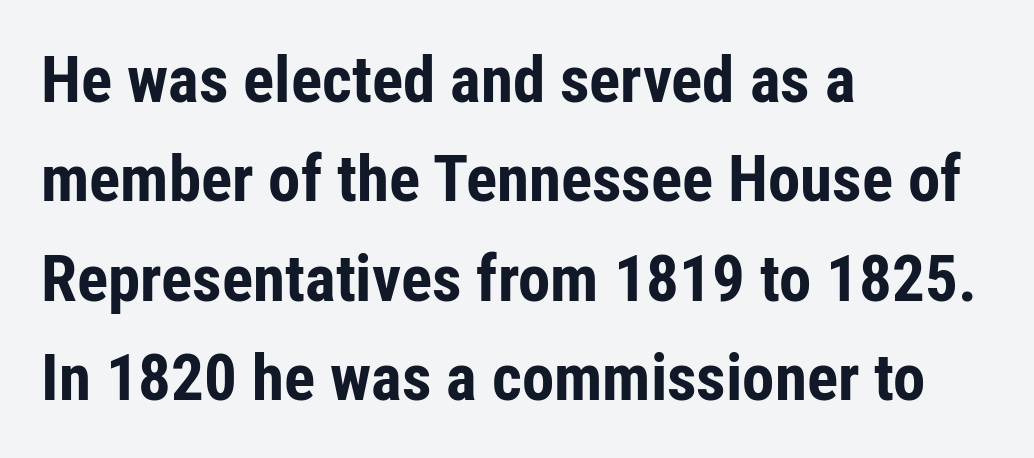
{"serif": "no", "italic": "no", "bold": "yes", "weight": "bold", "width": "condensed", "stroke_contrast": "low", "x_height": "medium", "monospaced": "no", "underline": "no", "align": "left", "line_spacing": "normal", "line_spacing_ratio": 1.53, "letter_spacing": "normal", "letter_spacing_em": 0.0, "glyph_px": 65}
